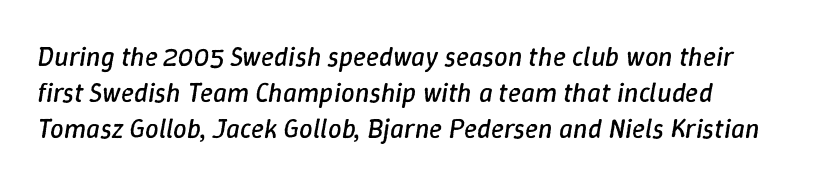
{"italic": "yes", "lean": "right", "slant_degrees": 9, "bold": "no", "underline": "no", "align": "left", "line_spacing": "normal", "line_spacing_ratio": 1.34, "letter_spacing": "normal", "letter_spacing_em": 0.0, "glyph_px": 27}
